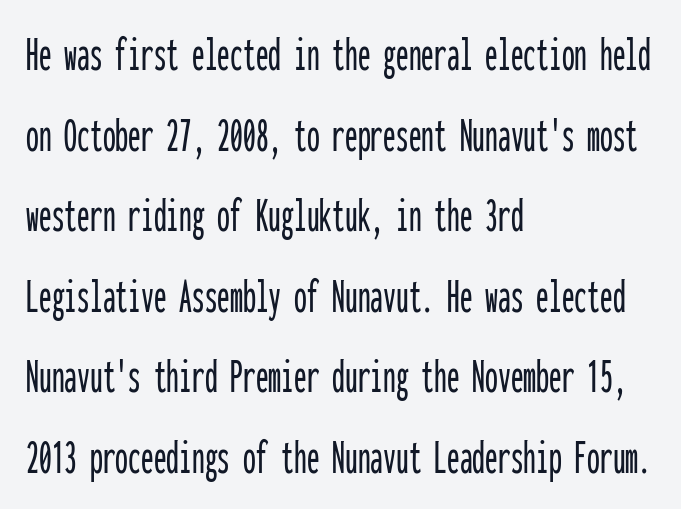
{"serif": "no", "italic": "no", "width": "condensed", "stroke_contrast": "low", "x_height": "medium", "monospaced": "yes", "underline": "no", "align": "left", "line_spacing": "normal", "line_spacing_ratio": 1.58, "letter_spacing": "normal", "letter_spacing_em": 0.0, "glyph_px": 51}
